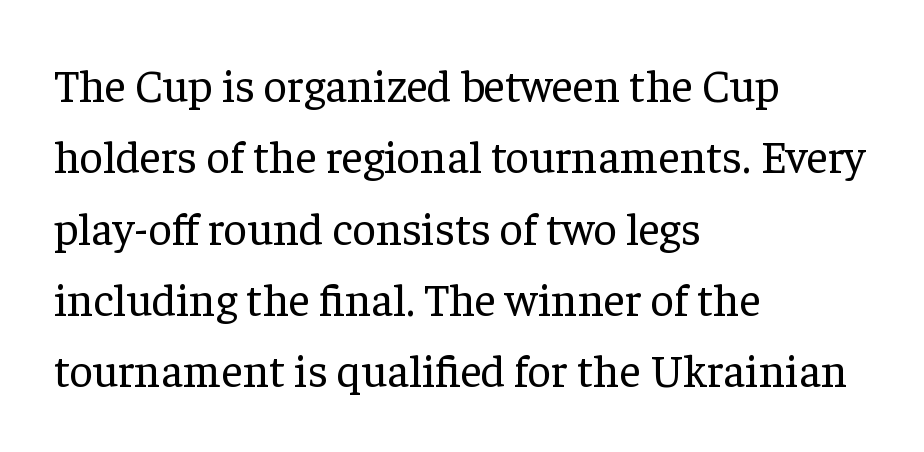
{"serif": "yes", "italic": "no", "bold": "no", "weight": "regular", "width": "normal", "stroke_contrast": "low", "x_height": "medium", "monospaced": "no", "underline": "no", "align": "left", "line_spacing": "normal", "line_spacing_ratio": 1.55, "letter_spacing": "normal", "letter_spacing_em": 0.0, "glyph_px": 46}
